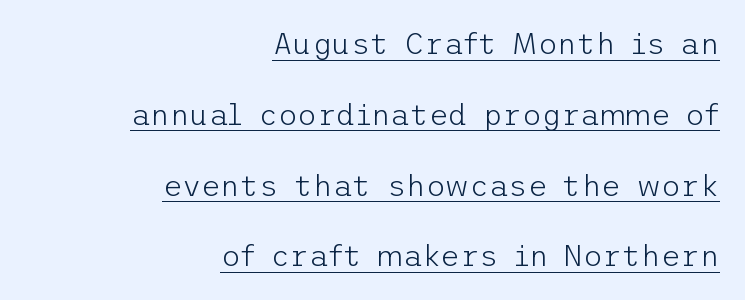
Q: Is the text bold? A: No.
Q: Is the text italic (slanted)? A: No, it is upright.
Q: Is the typeface a serif or a sans-serif typeface? A: Sans-serif.
Q: Is the text underlined? A: Yes.
Q: How is the paragraph aligned? A: Right-aligned.
Q: Is the spacing between letters normal or unusually wide? A: Normal.
Q: Is the spacing between lines tight, normal or loose? A: Loose.
Q: Width (condensed, normal, or wide)? A: Normal.
Q: Stroke contrast? A: Low.
Q: x-height? A: Medium.
